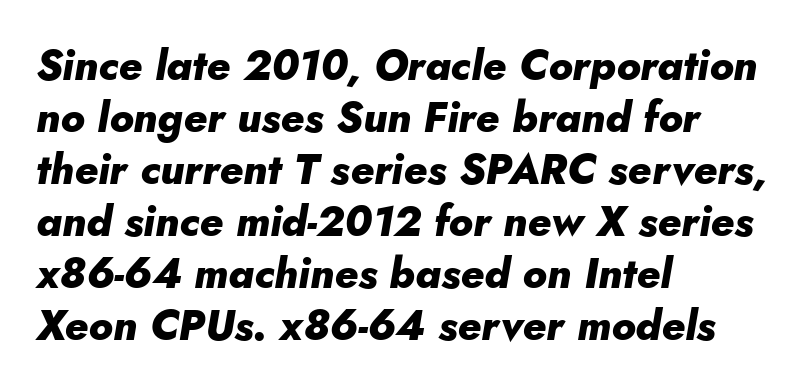
{"italic": "yes", "lean": "right", "slant_degrees": 10, "bold": "yes", "weight": "heavy", "width": "normal", "stroke_contrast": "low", "x_height": "small", "monospaced": "no", "underline": "no", "align": "left", "line_spacing_ratio": 1.24, "letter_spacing": "normal", "letter_spacing_em": 0.0, "glyph_px": 42}
